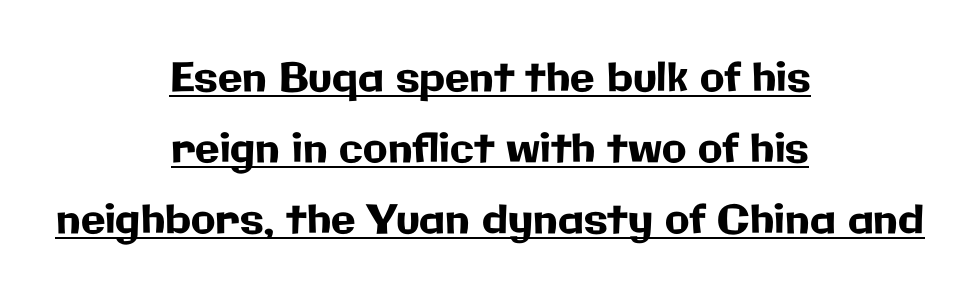
Q: Is the text italic (slanted)? A: No, it is upright.
Q: Is the typeface a serif or a sans-serif typeface? A: Sans-serif.
Q: Is the text underlined? A: Yes.
Q: How is the paragraph aligned? A: Centered.
Q: Is the spacing between letters normal or unusually wide? A: Normal.
Q: Width (condensed, normal, or wide)? A: Normal.
Q: Stroke contrast? A: Low.
Q: x-height? A: Medium.
Q: Monospaced? A: No.
